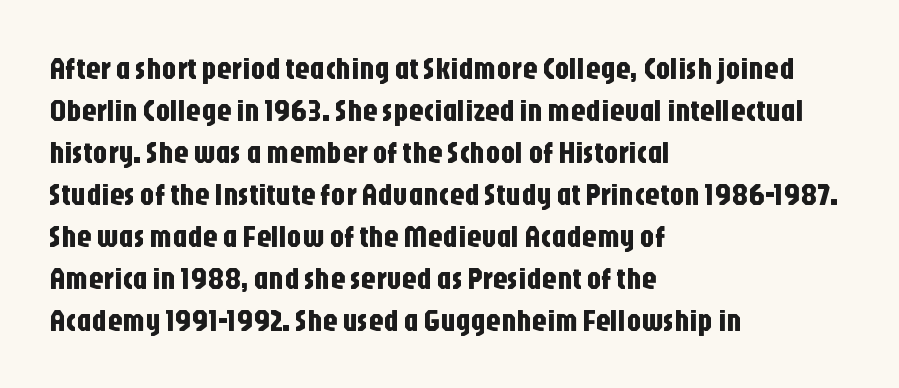
{"serif": "no", "italic": "no", "width": "condensed", "stroke_contrast": "low", "x_height": "large", "monospaced": "no", "underline": "no", "align": "left", "line_spacing": "normal", "line_spacing_ratio": 1.4, "letter_spacing": "normal", "letter_spacing_em": 0.0, "glyph_px": 30}
